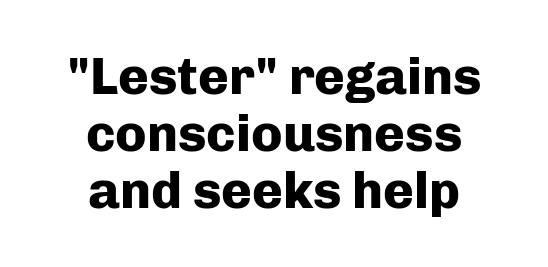
The image shows 52 px heavy sans-serif type, upright; set centered, tight line spacing (1.1x), normal letter spacing, not underlined; low stroke contrast and a medium x-height.
